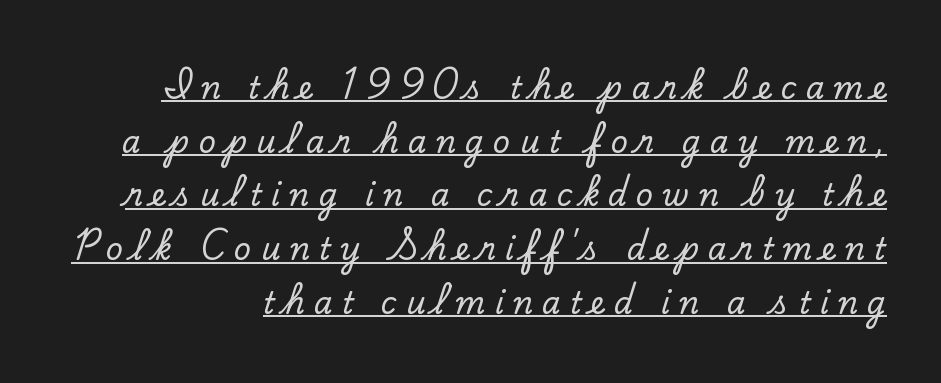
Q: Is the text italic (slanted)? A: Yes.
Q: Is the typeface a serif or a sans-serif typeface? A: Serif.
Q: Is the text underlined? A: Yes.
Q: Is the spacing between letters normal or unusually wide? A: Unusually wide.
Q: Width (condensed, normal, or wide)? A: Normal.
Q: Stroke contrast? A: Low.
Q: x-height? A: Small.
Q: Monospaced? A: No.
